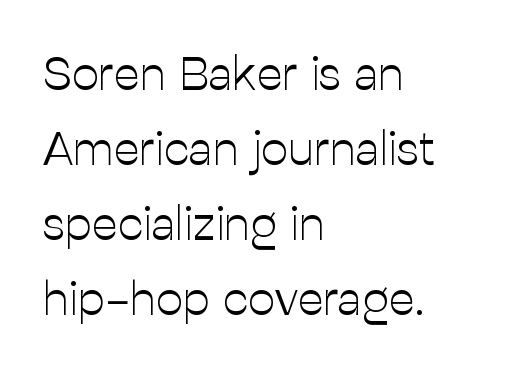
{"serif": "no", "italic": "no", "bold": "no", "weight": "light", "width": "normal", "stroke_contrast": "low", "x_height": "medium", "monospaced": "no", "underline": "no", "align": "left", "line_spacing": "normal", "line_spacing_ratio": 1.56, "letter_spacing": "normal", "letter_spacing_em": 0.0, "glyph_px": 48}
